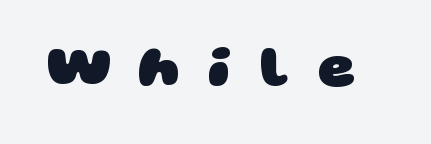
{"serif": "no", "bold": "yes", "weight": "heavy", "width": "wide", "stroke_contrast": "low", "x_height": "large", "monospaced": "no", "underline": "no", "letter_spacing": "wide", "letter_spacing_em": 0.47, "glyph_px": 58}
